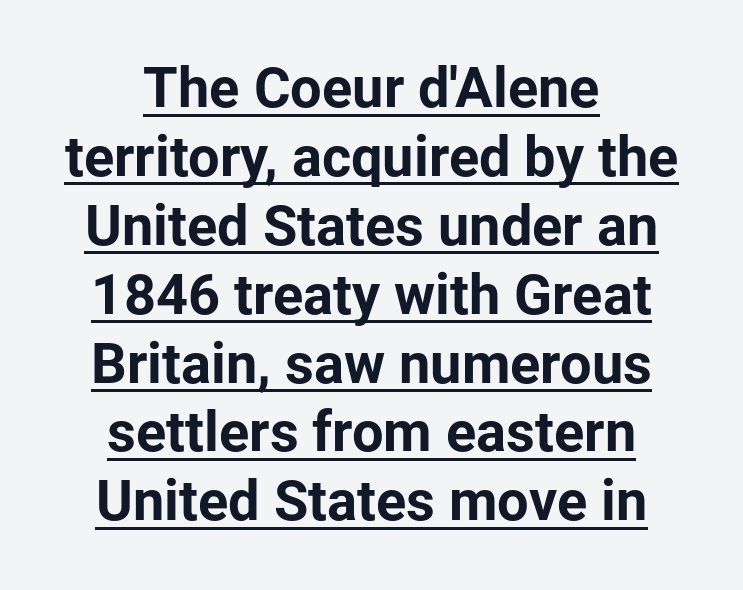
The image shows 56 px bold sans-serif type, upright; set centered, line spacing 1.23x, normal letter spacing, underlined; low stroke contrast and a medium x-height.
